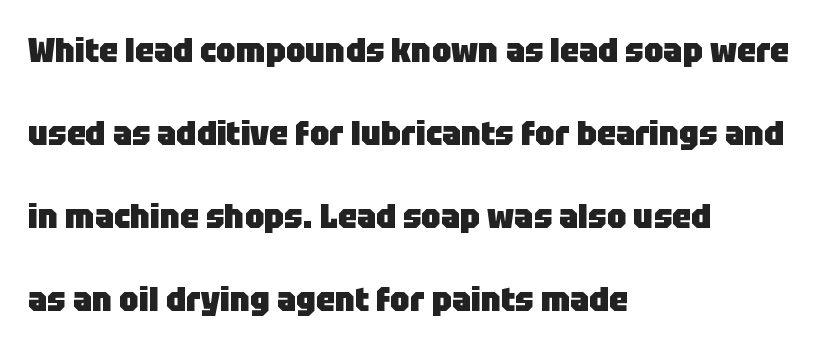
Italic: no, the glyphs are upright roman. Nobody drew a line under any word here. Every row of glyphs begins at an identical x-position on the left. The designer dialed line spacing up above the default.
